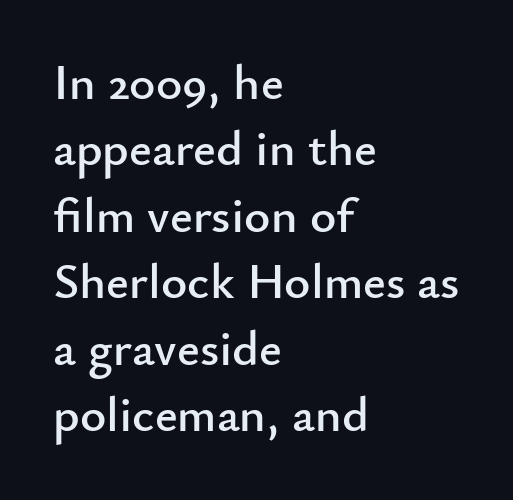
Observe the ordinary spacing: letters are neighbours, not strangers. Check where the strokes stop: nothing finishes them off — pure sans. Style check: upright. You could not count columns in this text — the font is proportionally spaced. Notice how the passage keeps a crisp vertical edge on the left only. Does the leading feel generous? No, just average.
